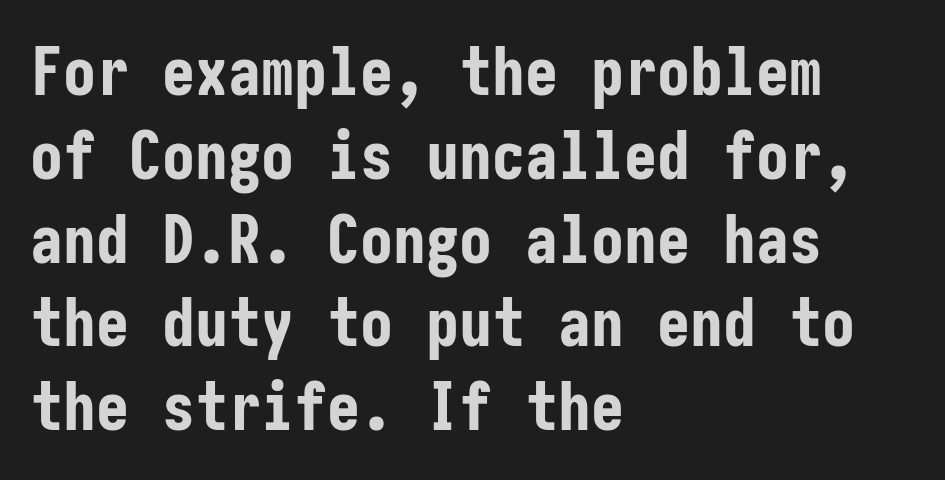
The image shows 66 px bold, condensed sans-serif type, upright; set left-aligned, normal line spacing (1.27x), normal letter spacing, not underlined; low stroke contrast and a medium x-height.
